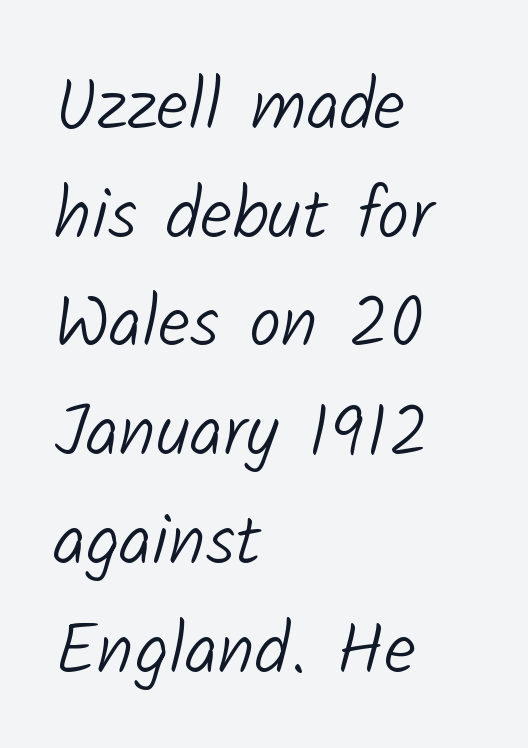
Q: Is the text bold? A: No.
Q: Is the typeface a serif or a sans-serif typeface? A: Sans-serif.
Q: Is the text underlined? A: No.
Q: How is the paragraph aligned? A: Left-aligned.
Q: Is the spacing between letters normal or unusually wide? A: Normal.
Q: Is the spacing between lines tight, normal or loose? A: Normal.
Q: Width (condensed, normal, or wide)? A: Normal.
Q: Stroke contrast? A: Low.
Q: x-height? A: Medium.
Q: Monospaced? A: No.
